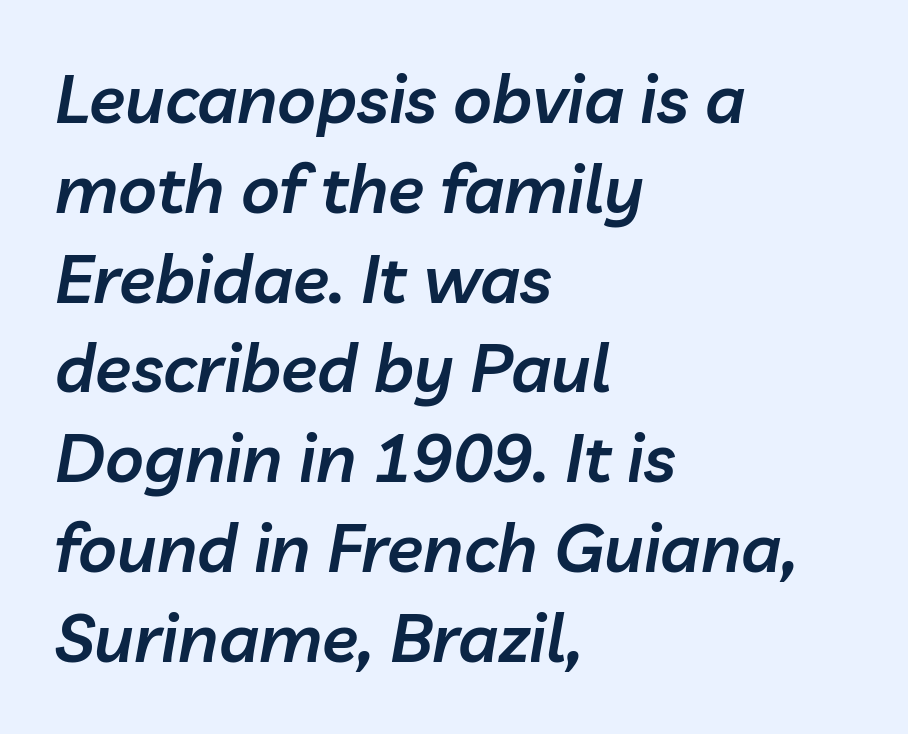
Q: Is the text bold? A: Semi-bold.
Q: Is the text italic (slanted)? A: Yes, it leans right by about 10 degrees.
Q: Is the text underlined? A: No.
Q: How is the paragraph aligned? A: Left-aligned.
Q: Is the spacing between letters normal or unusually wide? A: Normal.
Q: Is the spacing between lines tight, normal or loose? A: Normal.
Q: Width (condensed, normal, or wide)? A: Normal.
Q: Stroke contrast? A: Low.
Q: x-height? A: Medium.
Q: Monospaced? A: No.
